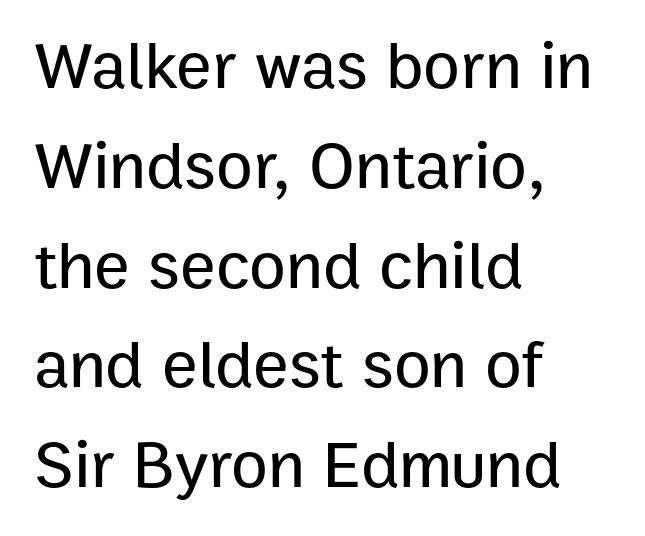
{"serif": "no", "italic": "no", "width": "normal", "stroke_contrast": "low", "x_height": "medium", "monospaced": "no", "underline": "no", "align": "left", "line_spacing": "normal", "line_spacing_ratio": 1.49, "letter_spacing": "normal", "letter_spacing_em": 0.0, "glyph_px": 67}
